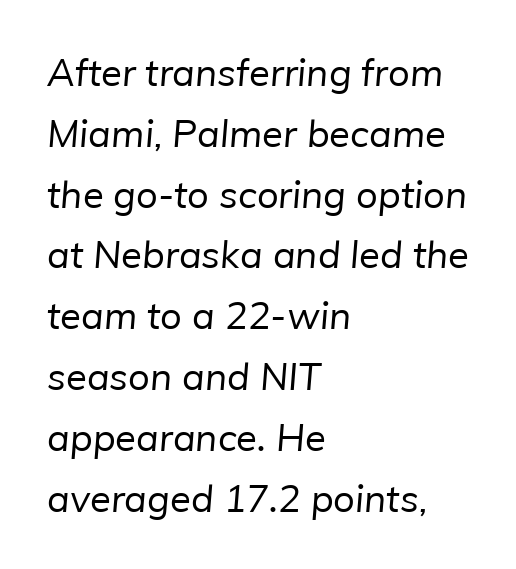
The image shows 38 px regular-weight sans-serif type; set left-aligned, normal line spacing (1.6x), normal letter spacing, not underlined; low stroke contrast and a medium x-height.
